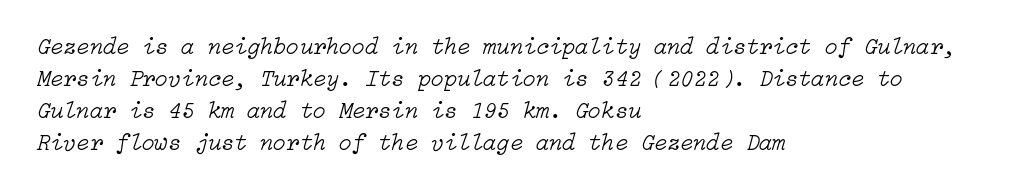
{"italic": "yes", "lean": "right", "slant_degrees": 15, "bold": "no", "underline": "no", "align": "left", "line_spacing": "normal", "line_spacing_ratio": 1.33, "letter_spacing": "normal", "letter_spacing_em": 0.0, "glyph_px": 24}
